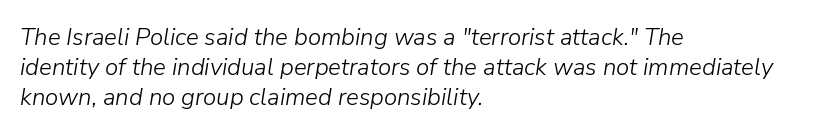
Q: Is the text bold? A: No.
Q: Is the text italic (slanted)? A: Yes, it leans right by about 9 degrees.
Q: Is the text underlined? A: No.
Q: How is the paragraph aligned? A: Left-aligned.
Q: Is the spacing between letters normal or unusually wide? A: Normal.
Q: Is the spacing between lines tight, normal or loose? A: Normal.
